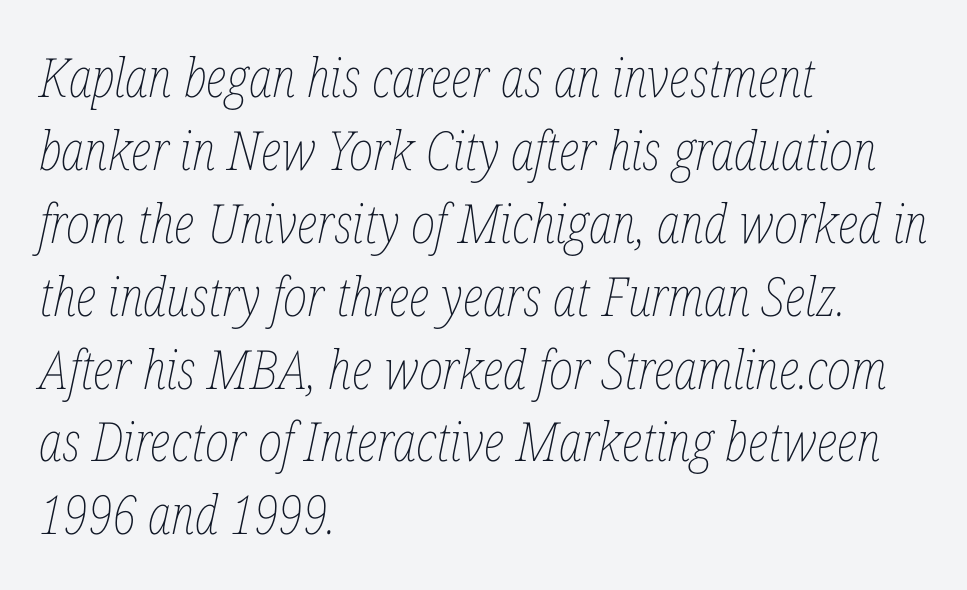
Is the type slanted? Yes — the strokes lean at a clear angle. This sample has the flowing, uneven cadence of proportional lettering. Compared with a typical body face, this is equally light or lighter still. Underline: absent.
